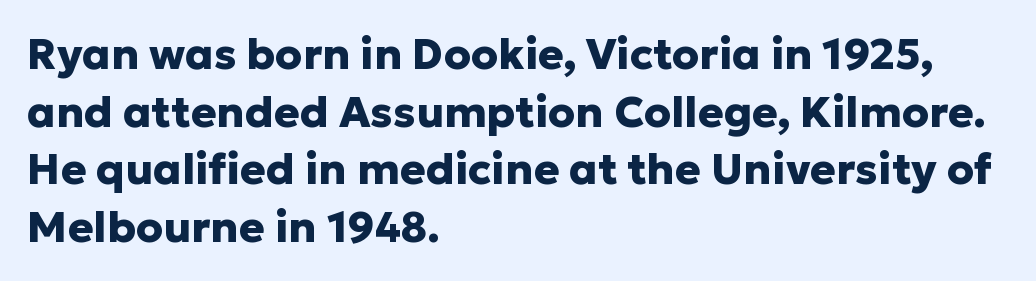
The image shows 43 px heavy sans-serif type, upright; set left-aligned, normal line spacing (1.34x), normal letter spacing, not underlined; low stroke contrast and a medium x-height.
